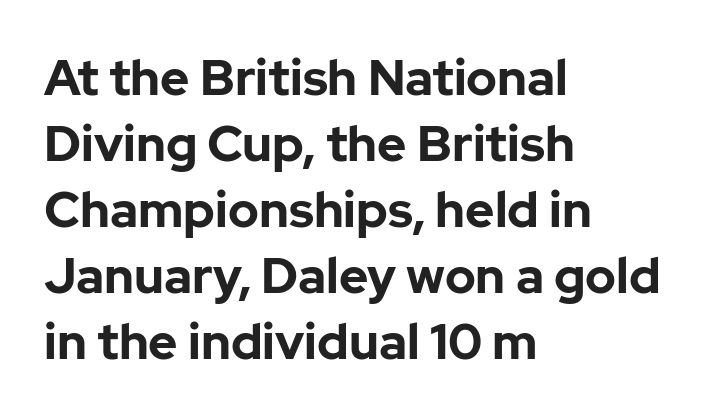
Q: Is the text bold? A: Yes.
Q: Is the text italic (slanted)? A: No, it is upright.
Q: Is the typeface a serif or a sans-serif typeface? A: Sans-serif.
Q: Is the text underlined? A: No.
Q: How is the paragraph aligned? A: Left-aligned.
Q: Is the spacing between letters normal or unusually wide? A: Normal.
Q: Is the spacing between lines tight, normal or loose? A: Normal.
Q: Width (condensed, normal, or wide)? A: Normal.
Q: Stroke contrast? A: Low.
Q: x-height? A: Medium.
Q: Monospaced? A: No.
